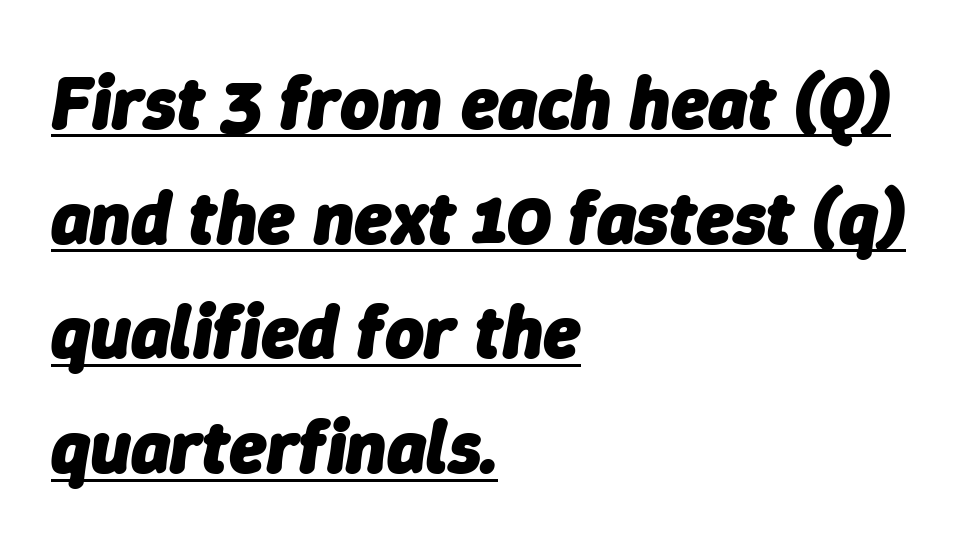
{"italic": "yes", "lean": "right", "slant_degrees": 9, "bold": "yes", "weight": "heavy", "width": "normal", "stroke_contrast": "low", "x_height": "medium", "monospaced": "no", "underline": "yes", "align": "left", "line_spacing": "normal", "line_spacing_ratio": 1.53, "letter_spacing": "normal", "letter_spacing_em": 0.0, "glyph_px": 75}
